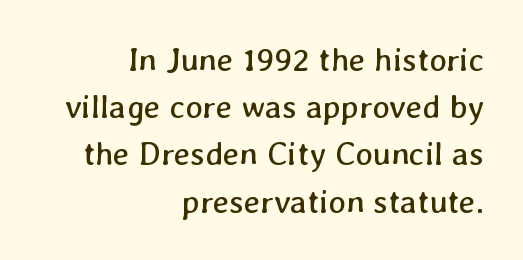
The text block is weighted toward the right margin, trailing off unevenly leftward. Weight: regular or lighter. Notice how descenders clear the ascenders below comfortably — that's standard leading. Students, note that the glyphs here touch the page at normal intervals. Descender tails drop into unmarked territory. Spacing verdict: proportional, widths tailored to each character.
